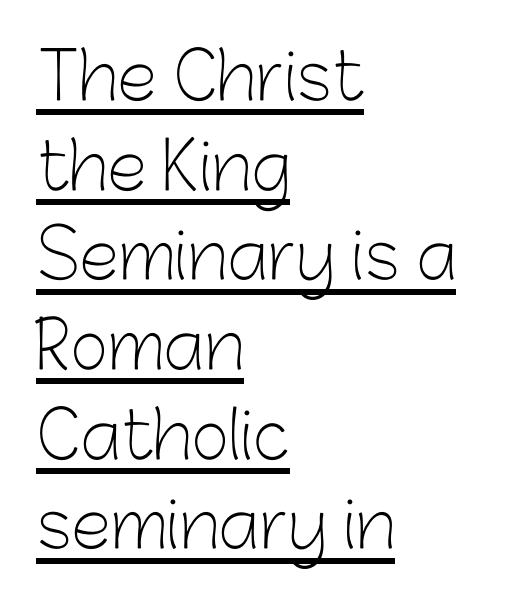
The image shows 65 px light sans-serif type, upright; set left-aligned, normal line spacing (1.38x), normal letter spacing, underlined; low stroke contrast and a medium x-height.
